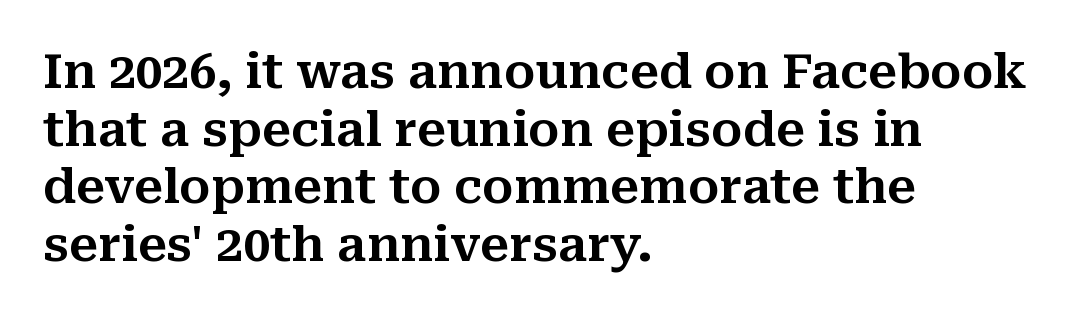
The image shows 48 px serif type, upright; set left-aligned, line spacing 1.2x, normal letter spacing, not underlined; medium stroke contrast and a medium x-height.
